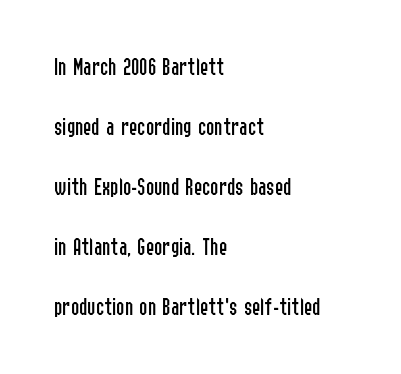
Tall strokes in this sample are plumb rather than angled. Weight: in the light-to-regular range. Notice the wide empty band between every row — that's loose leading. The passage is arranged the way most books set body copy — flush left. Here the glyphs are tracked normally, forming tight word shapes.
